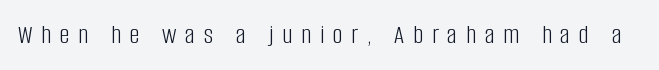
{"italic": "no", "bold": "no", "underline": "no", "letter_spacing": "wide", "letter_spacing_em": 0.33, "glyph_px": 27}
